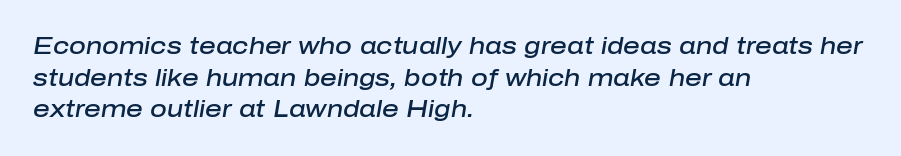
The image shows 23 px text type, italic (leaning right); set left-aligned, normal line spacing (1.38x), normal letter spacing, not underlined.
